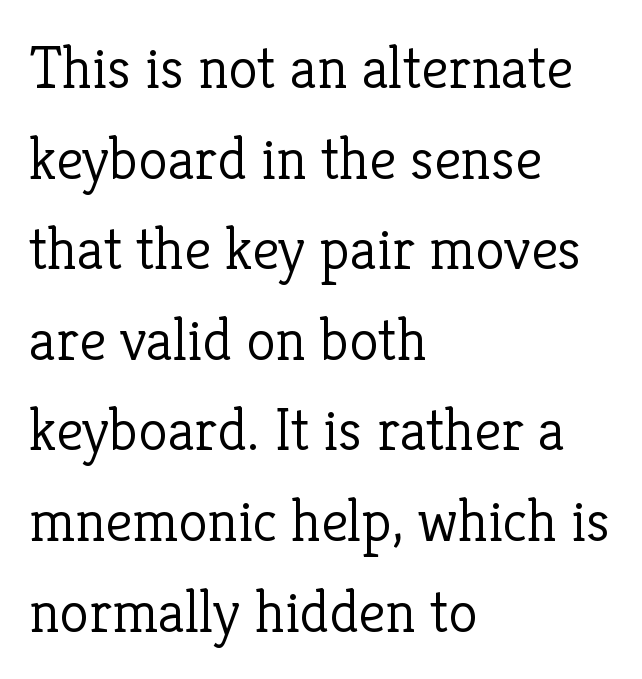
Q: Is the text bold? A: No.
Q: Is the text italic (slanted)? A: No, it is upright.
Q: Is the typeface a serif or a sans-serif typeface? A: Serif.
Q: Is the text underlined? A: No.
Q: How is the paragraph aligned? A: Left-aligned.
Q: Is the spacing between letters normal or unusually wide? A: Normal.
Q: Is the spacing between lines tight, normal or loose? A: Normal.
Q: Width (condensed, normal, or wide)? A: Normal.
Q: Stroke contrast? A: Low.
Q: x-height? A: Medium.
Q: Monospaced? A: No.
